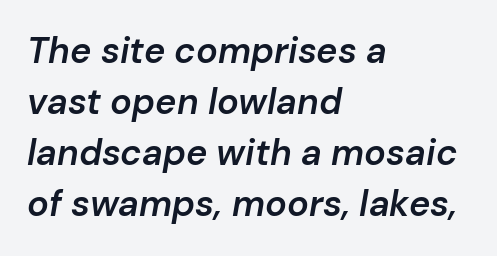
Q: Is the text bold? A: Semi-bold.
Q: Is the text italic (slanted)? A: Yes, it leans right by about 10 degrees.
Q: Is the text underlined? A: No.
Q: How is the paragraph aligned? A: Left-aligned.
Q: Is the spacing between letters normal or unusually wide? A: Normal.
Q: Is the spacing between lines tight, normal or loose? A: Normal.
Q: Width (condensed, normal, or wide)? A: Normal.
Q: Stroke contrast? A: Low.
Q: x-height? A: Medium.
Q: Monospaced? A: No.
